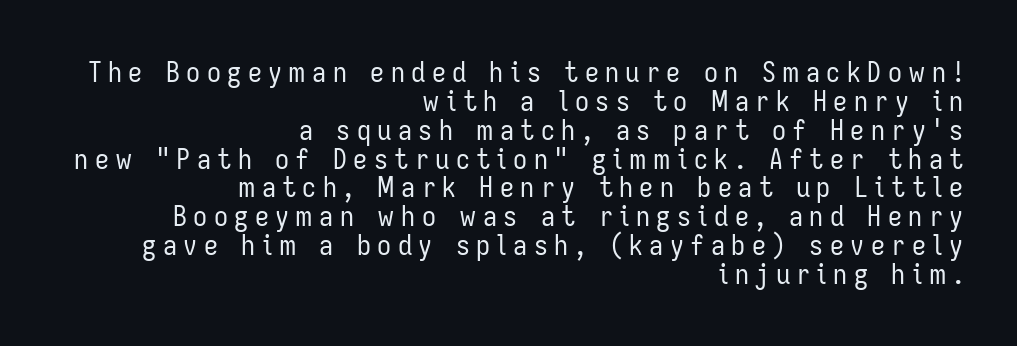
The image shows 28 px regular-weight, condensed sans-serif type, upright; set right-aligned, tight line spacing (1.03x), unusually wide letter spacing (+0.23 em), not underlined; low stroke contrast and a medium x-height.
